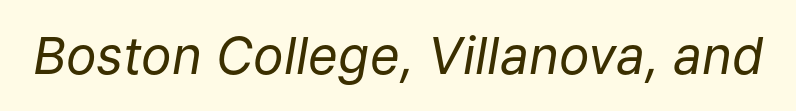
{"italic": "yes", "lean": "right", "slant_degrees": 9, "bold": "no", "weight": "regular", "width": "normal", "stroke_contrast": "low", "x_height": "medium", "monospaced": "no", "underline": "no", "letter_spacing": "normal", "letter_spacing_em": 0.0, "glyph_px": 51}
